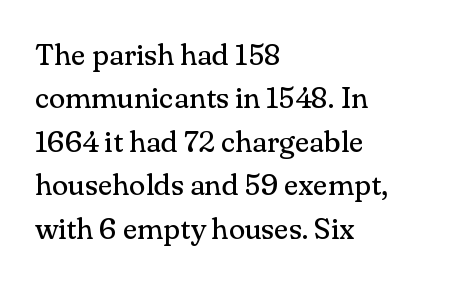
Q: Is the text bold? A: No.
Q: Is the text italic (slanted)? A: No, it is upright.
Q: Is the typeface a serif or a sans-serif typeface? A: Serif.
Q: Is the text underlined? A: No.
Q: How is the paragraph aligned? A: Left-aligned.
Q: Is the spacing between letters normal or unusually wide? A: Normal.
Q: Is the spacing between lines tight, normal or loose? A: Normal.
Q: Width (condensed, normal, or wide)? A: Normal.
Q: Stroke contrast? A: Medium.
Q: x-height? A: Small.
Q: Monospaced? A: No.
